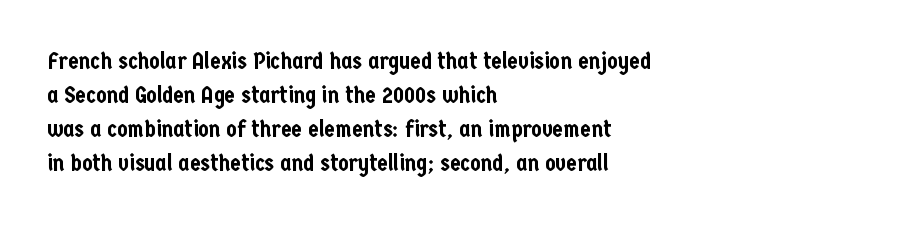
{"italic": "no", "underline": "no", "align": "left", "line_spacing": "normal", "line_spacing_ratio": 1.42, "letter_spacing": "normal", "letter_spacing_em": 0.0, "glyph_px": 24}
